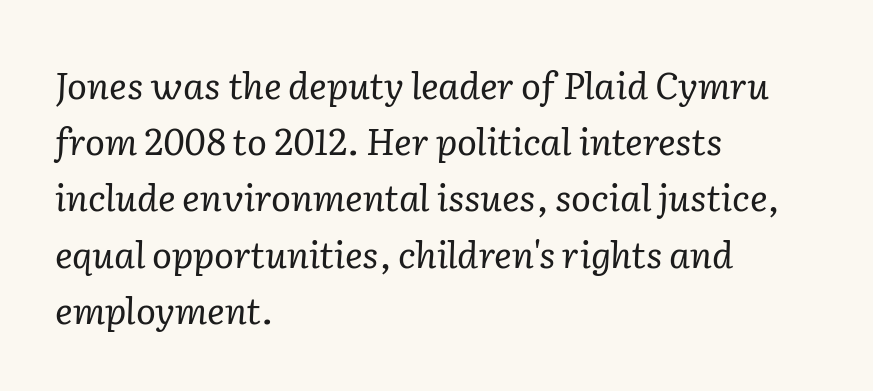
The rendering applies a slant to the glyphs. Just letters on the line, the space beneath them empty. The horizontal fit of the characters is conventional and even. No heavy texture on the line: the type isn't bold. These lines are composed in type with serifs.
